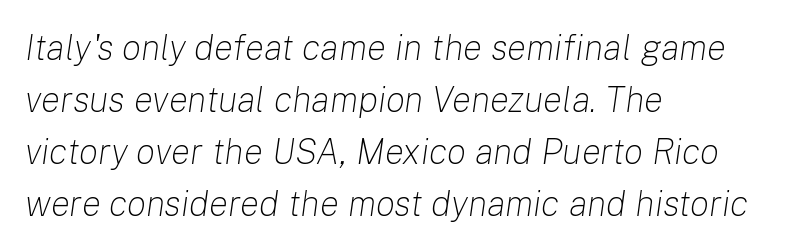
Q: Is the text bold? A: No.
Q: Is the text italic (slanted)? A: Yes, it leans right by about 8 degrees.
Q: Is the text underlined? A: No.
Q: How is the paragraph aligned? A: Left-aligned.
Q: Is the spacing between letters normal or unusually wide? A: Normal.
Q: Is the spacing between lines tight, normal or loose? A: Normal.
Q: Width (condensed, normal, or wide)? A: Normal.
Q: Stroke contrast? A: Low.
Q: x-height? A: Medium.
Q: Monospaced? A: No.
